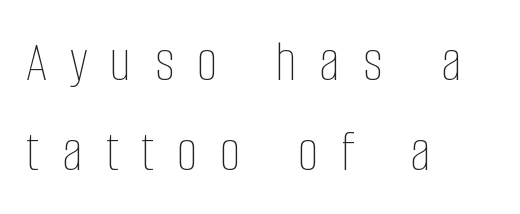
The gap between lines stays unmarked. The lines in this sample share a left origin and differ only in where they stop. The leading is moderate, giving the passage an even texture. A quiet, ordinary-to-light weight characterises the typeface. Designer's note — italics off, roman on.
